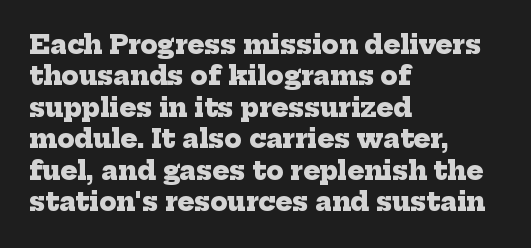
Q: Is the text bold? A: Yes.
Q: Is the text underlined? A: No.
Q: How is the paragraph aligned? A: Left-aligned.
Q: Is the spacing between letters normal or unusually wide? A: Normal.
Q: Is the spacing between lines tight, normal or loose? A: Normal.
